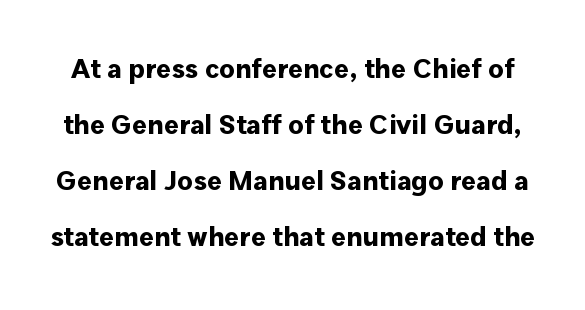
The image shows 28 px bold sans-serif type, upright; set loose line spacing (2.0x), normal letter spacing, not underlined; low stroke contrast and a medium x-height.
